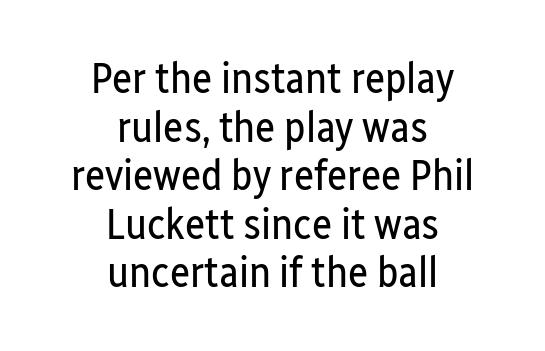
Q: Is the text bold? A: No.
Q: Is the text italic (slanted)? A: No, it is upright.
Q: Is the typeface a serif or a sans-serif typeface? A: Sans-serif.
Q: Is the text underlined? A: No.
Q: How is the paragraph aligned? A: Centered.
Q: Is the spacing between letters normal or unusually wide? A: Normal.
Q: Is the spacing between lines tight, normal or loose? A: Tight.
Q: Width (condensed, normal, or wide)? A: Condensed.
Q: Stroke contrast? A: Low.
Q: x-height? A: Medium.
Q: Monospaced? A: No.
